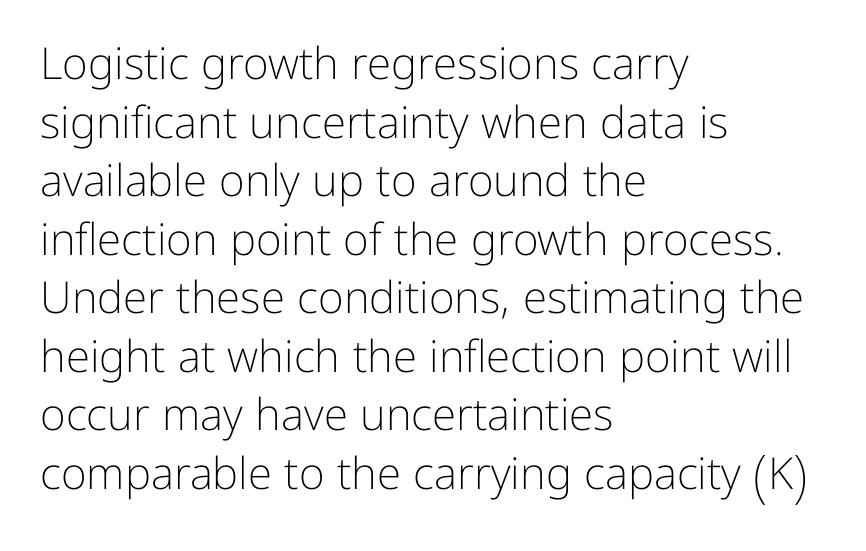
The weight tops out at a normal text grade. Spacing verdict: proportional, widths tailored to each character. Are there feet on the stems? There aren't — it's a sans. Horizontal bands of white between lines are of average thickness.
